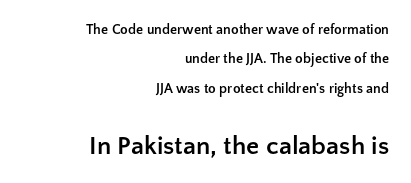
{"italic": "no", "bold": "yes", "underline": "no", "align": "right", "line_spacing": "loose", "line_spacing_ratio": 2.09, "letter_spacing": "normal", "letter_spacing_em": 0.0, "larger_block": "second", "size_ratio": 1.86, "glyph_px": 26}
